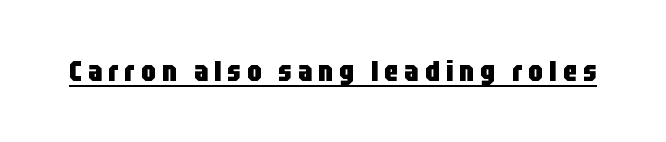
The image shows 29 px heavy, condensed sans-serif type, upright; set unusually wide letter spacing (+0.21 em), underlined; low stroke contrast and a large x-height.
